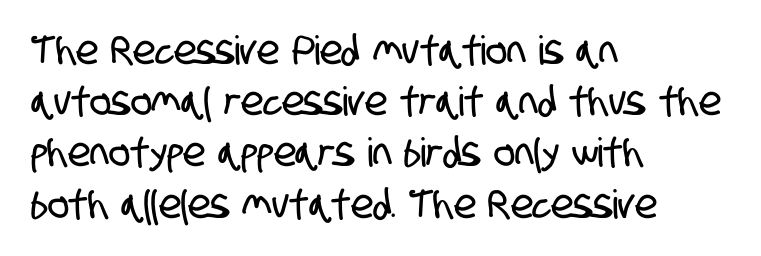
Typographically, this falls in the sans-serif category. Varying glyph widths throughout — classic text-font behaviour. Normally led — the rows are evenly, conventionally spaced. Short and long lines alike share a common starting point at left. A clean baseline with only descenders dipping below it. The gaps between neighbouring characters are ordinary and unremarkable.
